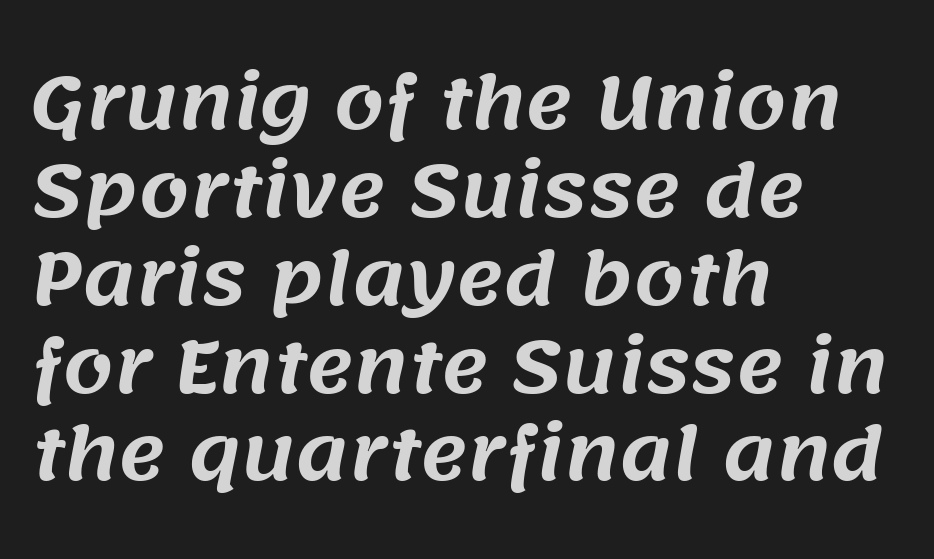
{"serif": "no", "width": "normal", "stroke_contrast": "medium", "x_height": "large", "monospaced": "no", "underline": "no", "align": "left", "line_spacing_ratio": 1.22, "letter_spacing": "normal", "letter_spacing_em": 0.0, "glyph_px": 72}
